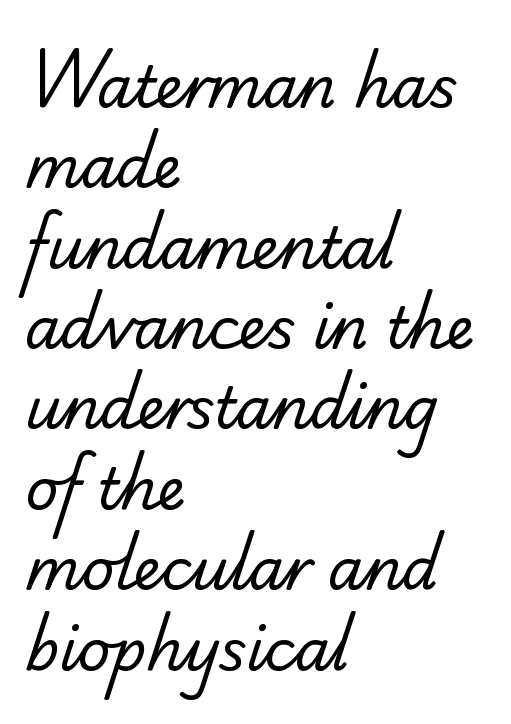
Inter-character spacing is left at the font's built-in metrics. Caption: multi-line text, flush left, ragged right. Type style note: has serifs. Is this a fixed-width face? No — the glyphs have proportional, varying widths. The space beneath each line is pristine and unruled.
